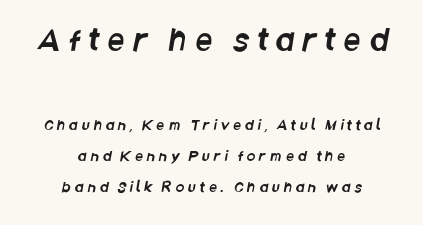
The image shows 30 px condensed sans-serif type; set centered, loose line spacing (2.23x), unusually wide letter spacing (+0.28 em), not underlined; the first (top) block is 2.14x larger; low stroke contrast and a large x-height.
